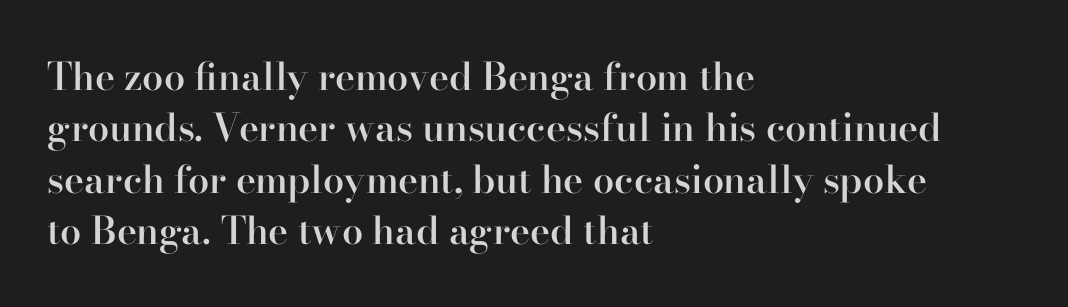
Q: Is the text bold? A: Semi-bold.
Q: Is the text italic (slanted)? A: No, it is upright.
Q: Is the typeface a serif or a sans-serif typeface? A: Serif.
Q: Is the text underlined? A: No.
Q: How is the paragraph aligned? A: Left-aligned.
Q: Is the spacing between letters normal or unusually wide? A: Normal.
Q: Is the spacing between lines tight, normal or loose? A: Normal.
Q: Width (condensed, normal, or wide)? A: Normal.
Q: Stroke contrast? A: High.
Q: x-height? A: Small.
Q: Monospaced? A: No.
